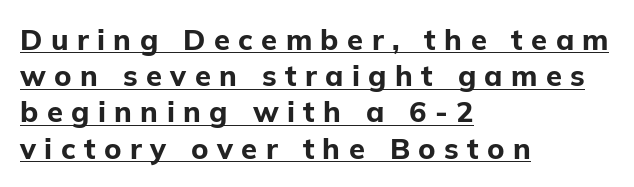
{"serif": "no", "italic": "no", "bold": "yes", "weight": "bold", "width": "normal", "stroke_contrast": "low", "x_height": "medium", "monospaced": "no", "underline": "yes", "align": "left", "line_spacing": "normal", "line_spacing_ratio": 1.25, "letter_spacing": "wide", "letter_spacing_em": 0.29, "glyph_px": 29}
